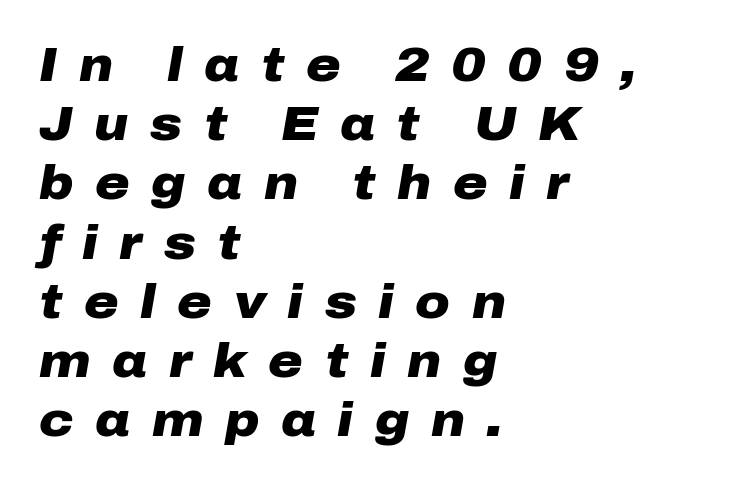
{"italic": "yes", "lean": "right", "slant_degrees": 10, "bold": "yes", "weight": "heavy", "width": "wide", "stroke_contrast": "low", "x_height": "medium", "monospaced": "no", "underline": "no", "align": "left", "line_spacing": "normal", "line_spacing_ratio": 1.26, "letter_spacing": "wide", "letter_spacing_em": 0.46, "glyph_px": 47}
